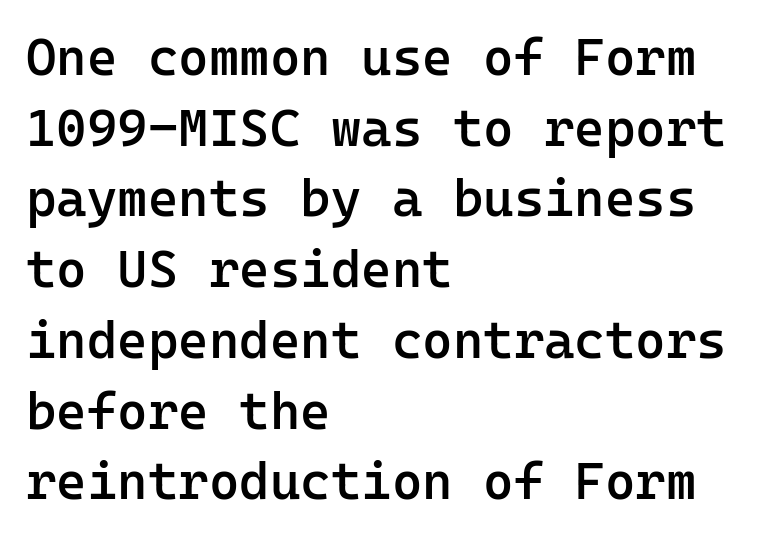
{"serif": "no", "italic": "no", "bold": "semi", "weight": "semibold", "width": "normal", "stroke_contrast": "low", "x_height": "medium", "monospaced": "yes", "underline": "no", "align": "left", "line_spacing": "normal", "line_spacing_ratio": 1.36, "letter_spacing": "normal", "letter_spacing_em": 0.0, "glyph_px": 52}
